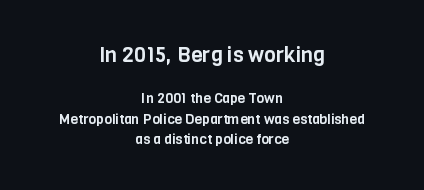
The image shows 21 px text type, upright; set centered, normal line spacing (1.48x), normal letter spacing, not underlined; the first (top) block is 1.5x larger.
